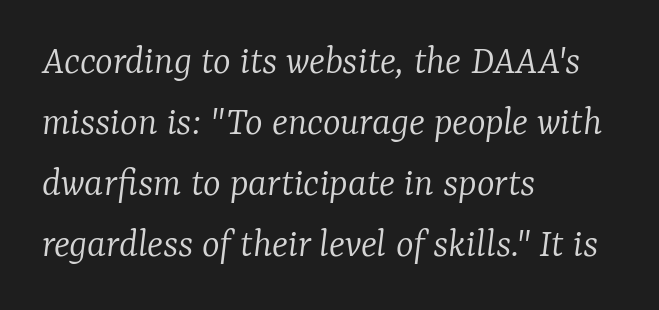
The image shows 42 px light serif type, italic (leaning right); set left-aligned, normal line spacing (1.45x), normal letter spacing, not underlined; low stroke contrast and a medium x-height.
